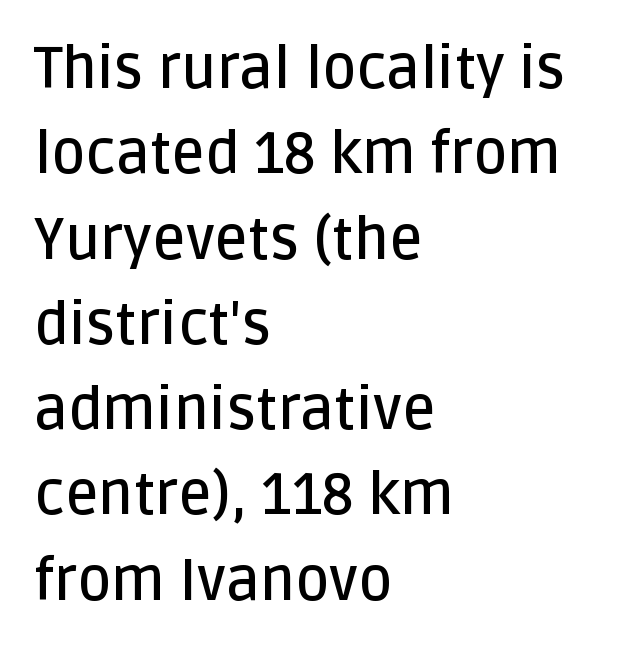
The image shows 58 px semibold sans-serif type, upright; set left-aligned, normal line spacing (1.47x), normal letter spacing, not underlined; low stroke contrast and a large x-height.
